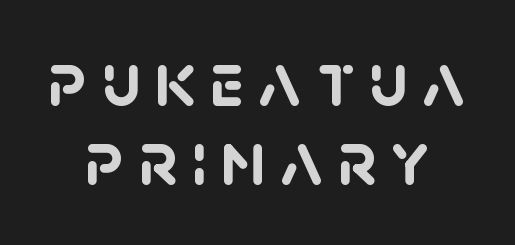
Q: Is the text bold? A: Yes.
Q: Is the typeface a serif or a sans-serif typeface? A: Sans-serif.
Q: Is the text underlined? A: No.
Q: How is the paragraph aligned? A: Centered.
Q: Is the spacing between lines tight, normal or loose? A: Tight.
Q: Width (condensed, normal, or wide)? A: Normal.
Q: Stroke contrast? A: Low.
Q: x-height? A: Large.
Q: Monospaced? A: No.
